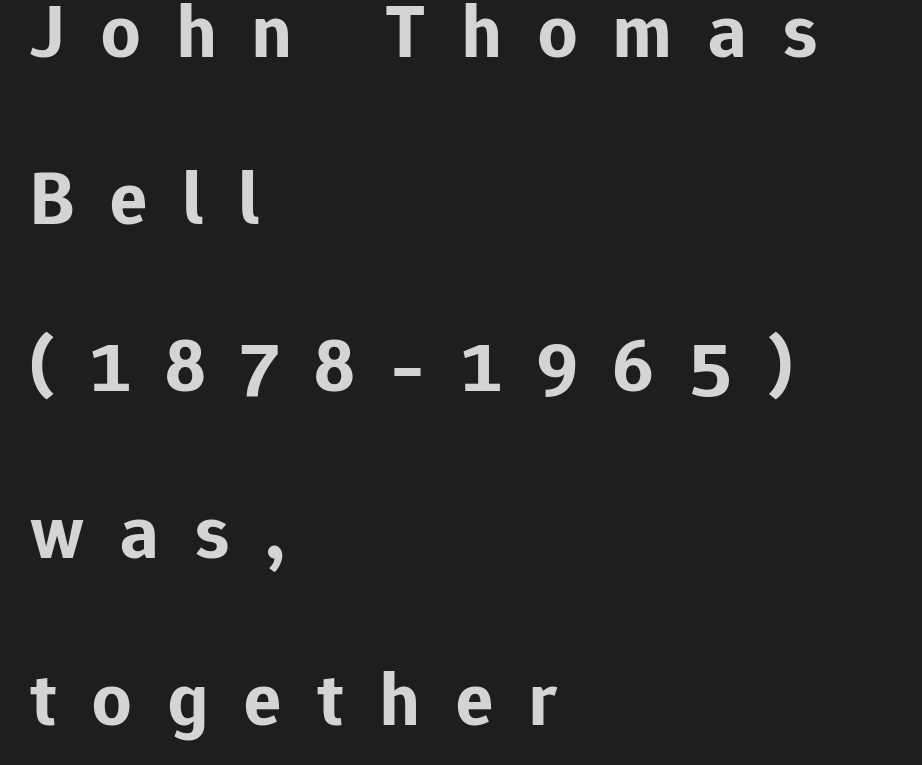
The image shows 77 px bold sans-serif type, upright; set left-aligned, loose line spacing (2.17x), unusually wide letter spacing (+0.47 em), not underlined; low stroke contrast and a medium x-height.
